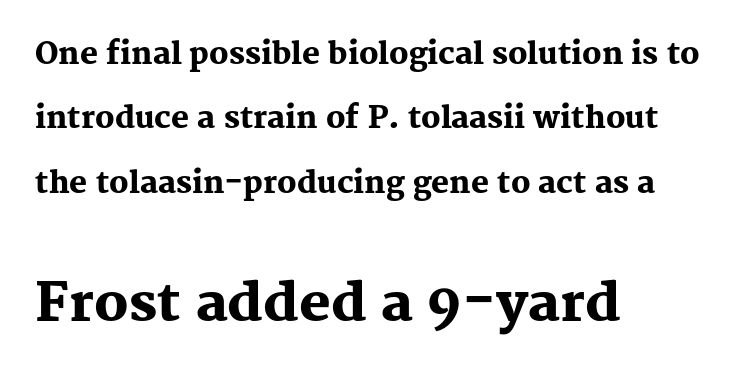
Q: Is the text bold? A: Yes.
Q: Is the text italic (slanted)? A: No, it is upright.
Q: Is the typeface a serif or a sans-serif typeface? A: Serif.
Q: Is the text underlined? A: No.
Q: How is the paragraph aligned? A: Left-aligned.
Q: Is the spacing between letters normal or unusually wide? A: Normal.
Q: Is the spacing between lines tight, normal or loose? A: Loose.
Q: Which block of text is set in a larger size, the first (top) or the second (bottom)? A: The second (bottom) one.
Q: Width (condensed, normal, or wide)? A: Normal.
Q: Stroke contrast? A: Medium.
Q: x-height? A: Medium.
Q: Monospaced? A: No.
